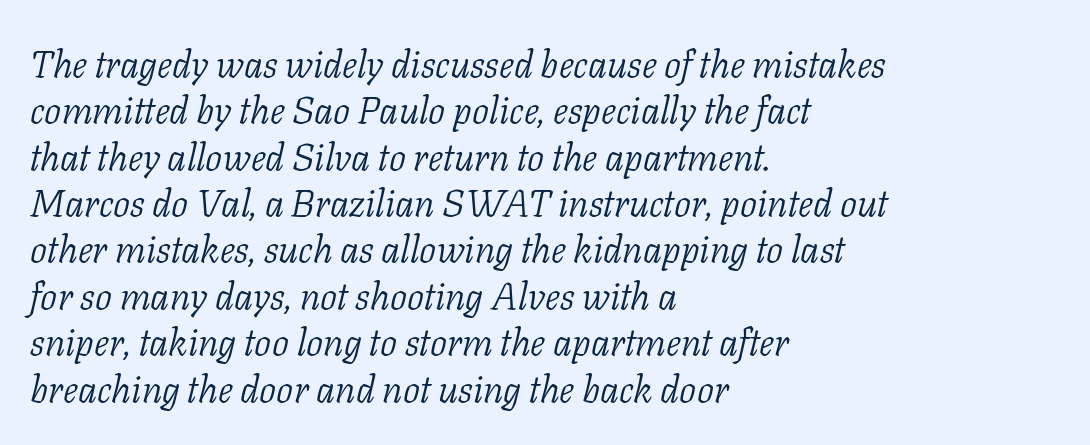
Q: Is the text bold? A: No.
Q: Is the text italic (slanted)? A: Yes, it leans right by about 11 degrees.
Q: Is the typeface a serif or a sans-serif typeface? A: Serif.
Q: Is the text underlined? A: No.
Q: How is the paragraph aligned? A: Left-aligned.
Q: Is the spacing between letters normal or unusually wide? A: Normal.
Q: Width (condensed, normal, or wide)? A: Normal.
Q: Stroke contrast? A: Low.
Q: x-height? A: Medium.
Q: Monospaced? A: No.
